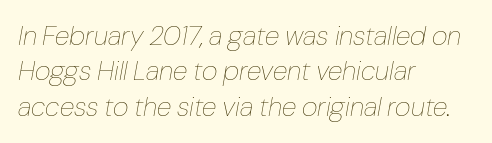
The image shows 27 px text type, italic (leaning right); set left-aligned, normal line spacing (1.31x), normal letter spacing, not underlined.
